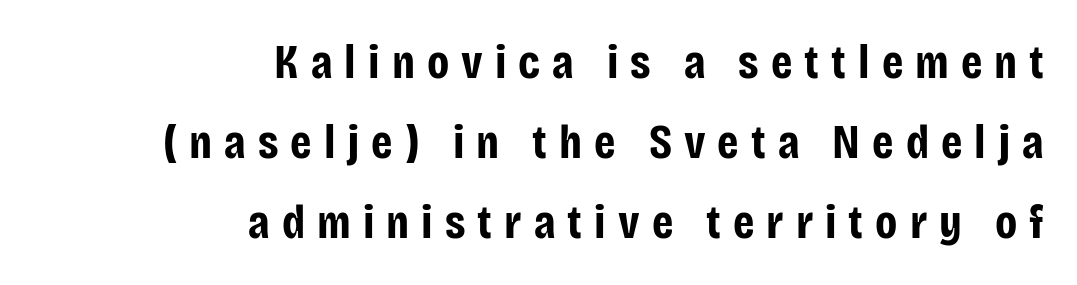
{"serif": "no", "italic": "no", "bold": "yes", "weight": "bold", "width": "condensed", "stroke_contrast": "low", "x_height": "large", "monospaced": "no", "underline": "no", "align": "right", "line_spacing": "normal", "line_spacing_ratio": 1.67, "letter_spacing": "wide", "letter_spacing_em": 0.25, "glyph_px": 48}
